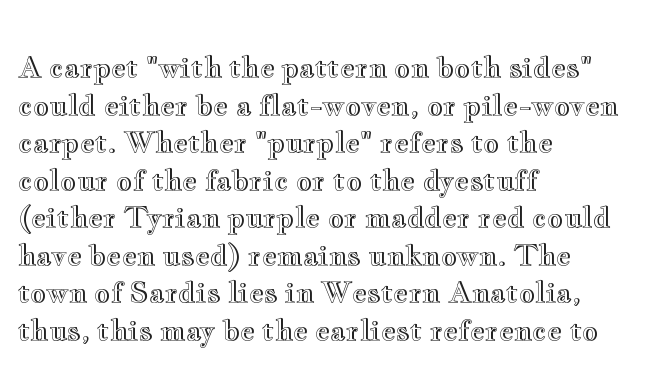
{"italic": "no", "width": "wide", "x_height": "small", "monospaced": "no", "underline": "no", "align": "left", "line_spacing": "normal", "line_spacing_ratio": 1.34, "letter_spacing": "normal", "letter_spacing_em": 0.0, "glyph_px": 28}
